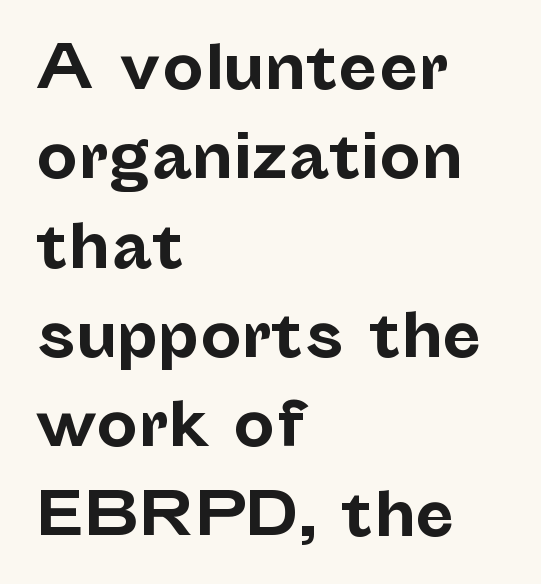
Each new line begins a customary step beneath the previous one. Compared with a centered layout, this one pins lines to the left instead. The sample has been set heavy, in full bold. Look at the tracking — it's just the regular setting, nothing added. A roman cut, with each character standing at attention. This sample has the flowing, uneven cadence of proportional lettering.
